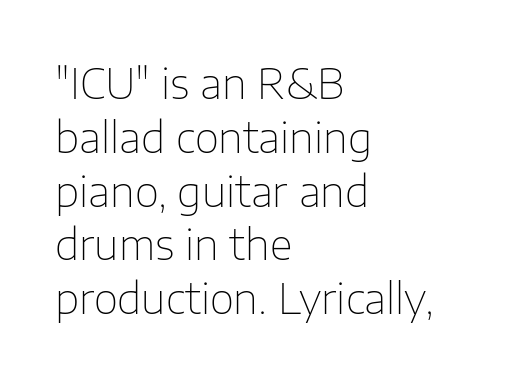
The image shows 42 px thin sans-serif type, upright; set left-aligned, normal line spacing (1.28x), normal letter spacing, not underlined; low stroke contrast and a medium x-height.
